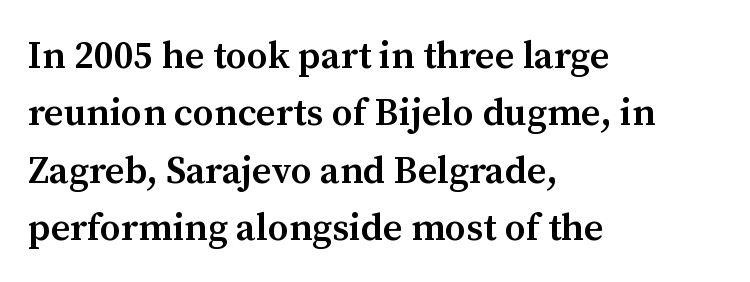
Q: Is the text bold? A: Semi-bold.
Q: Is the text italic (slanted)? A: No, it is upright.
Q: Is the typeface a serif or a sans-serif typeface? A: Serif.
Q: Is the text underlined? A: No.
Q: How is the paragraph aligned? A: Left-aligned.
Q: Is the spacing between letters normal or unusually wide? A: Normal.
Q: Is the spacing between lines tight, normal or loose? A: Normal.
Q: Width (condensed, normal, or wide)? A: Normal.
Q: Stroke contrast? A: Medium.
Q: x-height? A: Medium.
Q: Monospaced? A: No.
